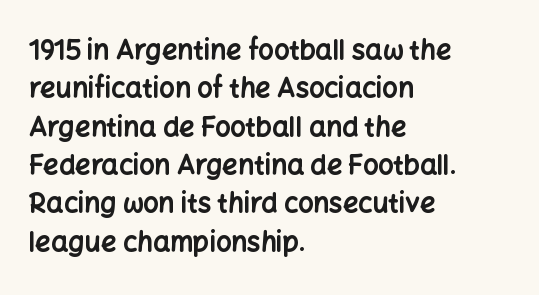
Glyph-to-glyph distance matches everyday printed text. Notice how thick the strokes are: this is what a full bold looks like. A normal amount of white space separates one row of letters from the next. Only glyphs here, with clear space below each row. Vertical strokes here are truly vertical.
